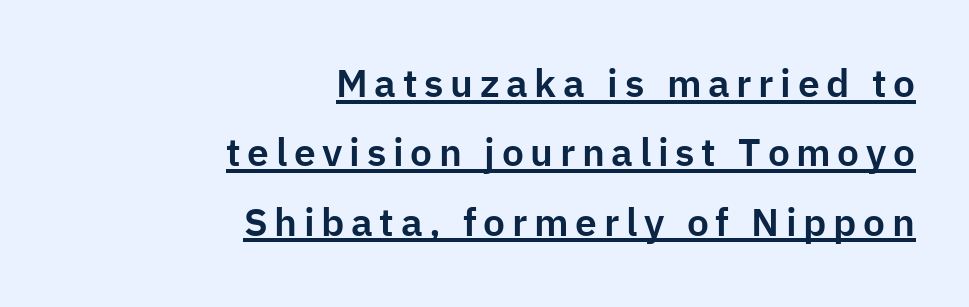
{"serif": "no", "italic": "no", "width": "normal", "stroke_contrast": "low", "x_height": "medium", "monospaced": "no", "underline": "yes", "align": "right", "line_spacing_ratio": 1.78, "glyph_px": 39}
